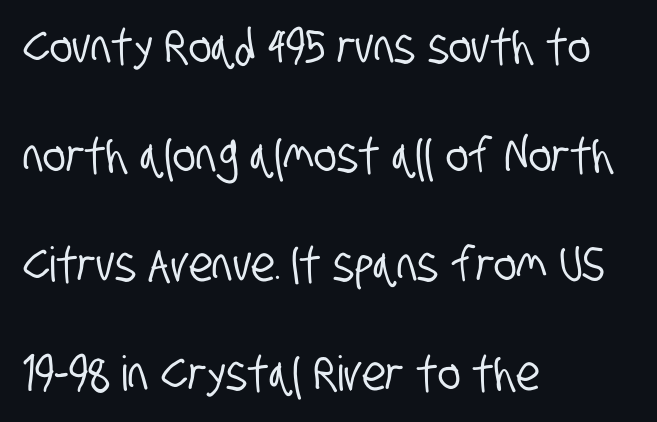
In terms of letterspacing, this is plain default setting. The lines are quadded left. These lines are rendered in a variable-pitch font. Unmarked baselines from the first word to the last.
